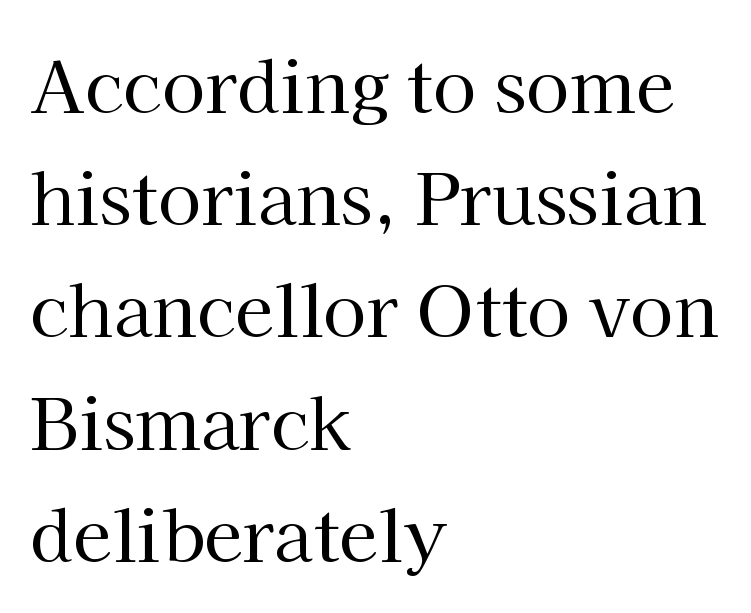
Each letter's strokes conclude with small projecting serifs. The rendering uses natural spacing where letterforms have individual widths. The leading is moderate, giving the passage an even texture. The letters sit at their default tracking, neither squeezed nor spread. A typesetter would mark this as roman, not italic. Does the copy run flush right? No — it runs flush left.
